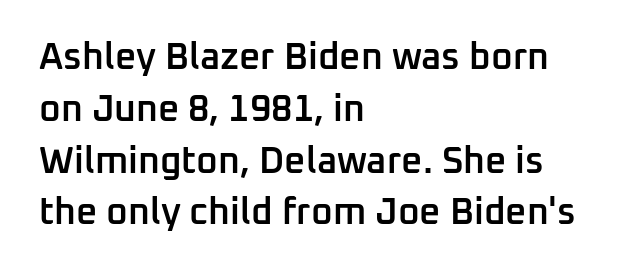
Q: Is the text bold? A: Semi-bold.
Q: Is the text italic (slanted)? A: No, it is upright.
Q: Is the typeface a serif or a sans-serif typeface? A: Sans-serif.
Q: Is the text underlined? A: No.
Q: How is the paragraph aligned? A: Left-aligned.
Q: Is the spacing between letters normal or unusually wide? A: Normal.
Q: Is the spacing between lines tight, normal or loose? A: Normal.
Q: Width (condensed, normal, or wide)? A: Normal.
Q: Stroke contrast? A: Low.
Q: x-height? A: Medium.
Q: Monospaced? A: No.
